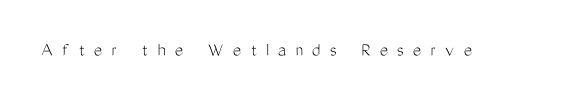
Q: Is the text bold? A: No.
Q: Is the text italic (slanted)? A: No, it is upright.
Q: Is the text underlined? A: No.
Q: Is the spacing between letters normal or unusually wide? A: Unusually wide.
